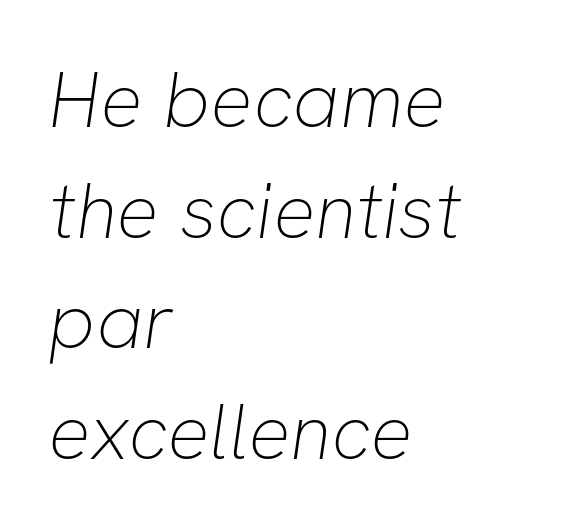
The rows are spaced the way most documents space them. Line beginnings align vertically; line endings do not. No chunkiness to these letters — they're not bold. Do the characters align in a grid? No, the font is proportional.
